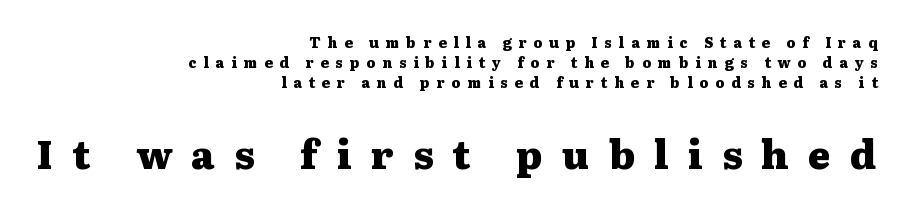
The image shows 39 px heavy, wide serif type, upright; set right-aligned, normal line spacing (1.44x), unusually wide letter spacing (+0.49 em), not underlined; the second (bottom) block is 2.79x larger; medium stroke contrast and a medium x-height.
